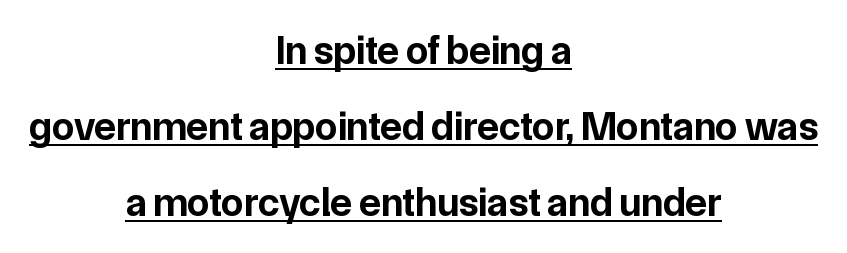
{"serif": "no", "italic": "no", "bold": "yes", "weight": "bold", "width": "normal", "stroke_contrast": "low", "x_height": "medium", "monospaced": "no", "underline": "yes", "align": "center", "line_spacing": "loose", "line_spacing_ratio": 1.9, "letter_spacing": "normal", "letter_spacing_em": 0.0, "glyph_px": 40}
